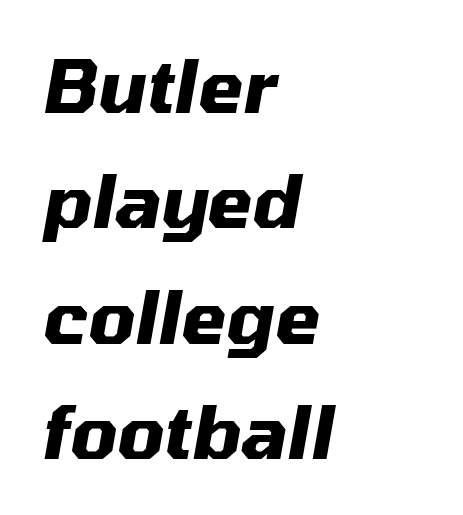
{"italic": "yes", "lean": "right", "slant_degrees": 10, "bold": "yes", "weight": "heavy", "width": "normal", "stroke_contrast": "medium", "x_height": "medium", "monospaced": "no", "underline": "no", "align": "left", "line_spacing": "normal", "line_spacing_ratio": 1.58, "letter_spacing": "normal", "letter_spacing_em": 0.0, "glyph_px": 73}
